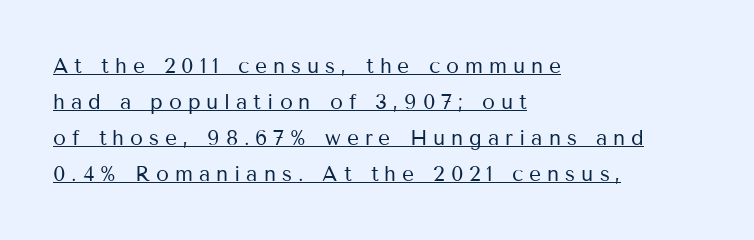
{"italic": "no", "bold": "no", "underline": "yes", "align": "left", "line_spacing_ratio": 1.71, "letter_spacing": "wide", "letter_spacing_em": 0.28, "glyph_px": 21}
